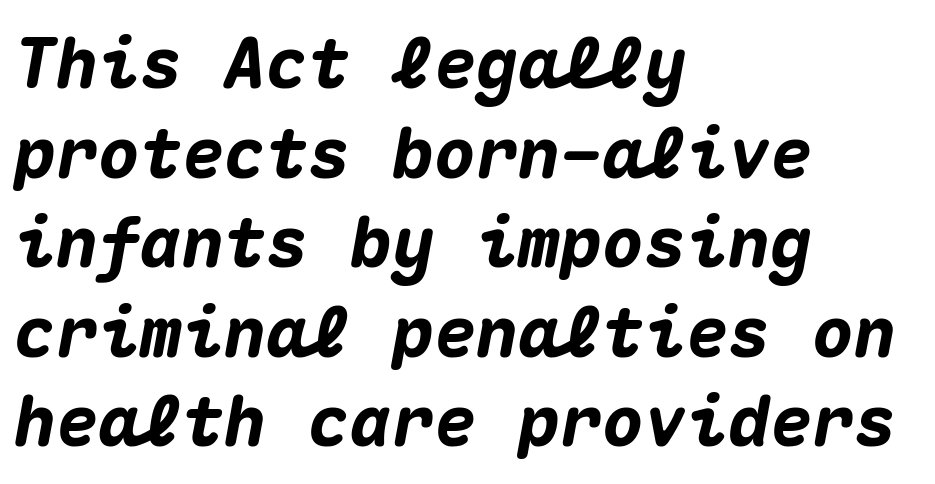
Q: Is the text bold? A: Yes.
Q: Is the text italic (slanted)? A: Yes, it leans right by about 10 degrees.
Q: Is the text underlined? A: No.
Q: How is the paragraph aligned? A: Left-aligned.
Q: Is the spacing between letters normal or unusually wide? A: Normal.
Q: Is the spacing between lines tight, normal or loose? A: Normal.
Q: Width (condensed, normal, or wide)? A: Normal.
Q: Stroke contrast? A: Medium.
Q: x-height? A: Medium.
Q: Monospaced? A: Yes.
